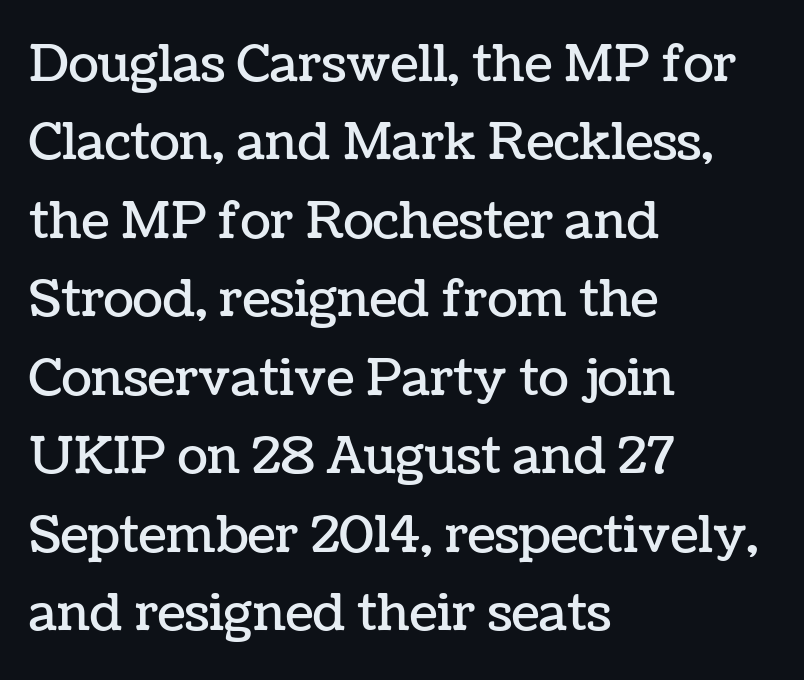
Q: Is the text italic (slanted)? A: No, it is upright.
Q: Is the text underlined? A: No.
Q: How is the paragraph aligned? A: Left-aligned.
Q: Is the spacing between letters normal or unusually wide? A: Normal.
Q: Is the spacing between lines tight, normal or loose? A: Normal.
Q: Width (condensed, normal, or wide)? A: Normal.
Q: Stroke contrast? A: Low.
Q: x-height? A: Medium.
Q: Monospaced? A: No.
